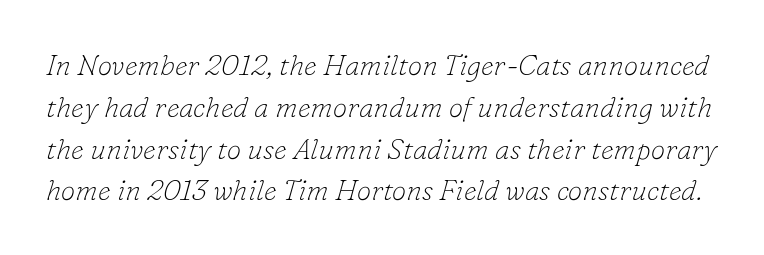
Q: Is the text bold? A: No.
Q: Is the text italic (slanted)? A: Yes, it leans right by about 16 degrees.
Q: Is the typeface a serif or a sans-serif typeface? A: Serif.
Q: Is the text underlined? A: No.
Q: Is the spacing between letters normal or unusually wide? A: Normal.
Q: Is the spacing between lines tight, normal or loose? A: Normal.
Q: Width (condensed, normal, or wide)? A: Normal.
Q: Stroke contrast? A: Low.
Q: x-height? A: Small.
Q: Monospaced? A: No.
